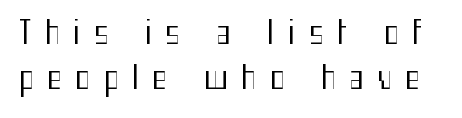
The words here are not underlined. Are there feet on the stems? There aren't — it's a sans. Looks like regular typesetting: each glyph gets only the width it needs. Interline gaps are of average width in this sample.
